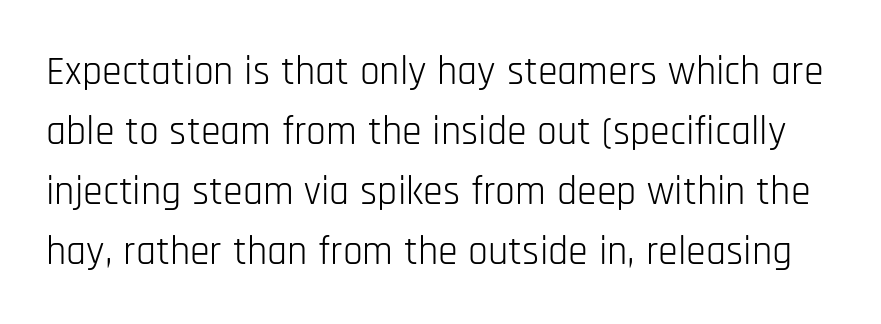
The letters stand upright; this is a roman face. The passage shown has conventional tracking throughout. These lines are rendered in a variable-pitch font. Lines of text with bare space underneath. Each stroke keeps to a modest, everyday thickness or less. How would I describe the line gaps? Plain and ordinary.
